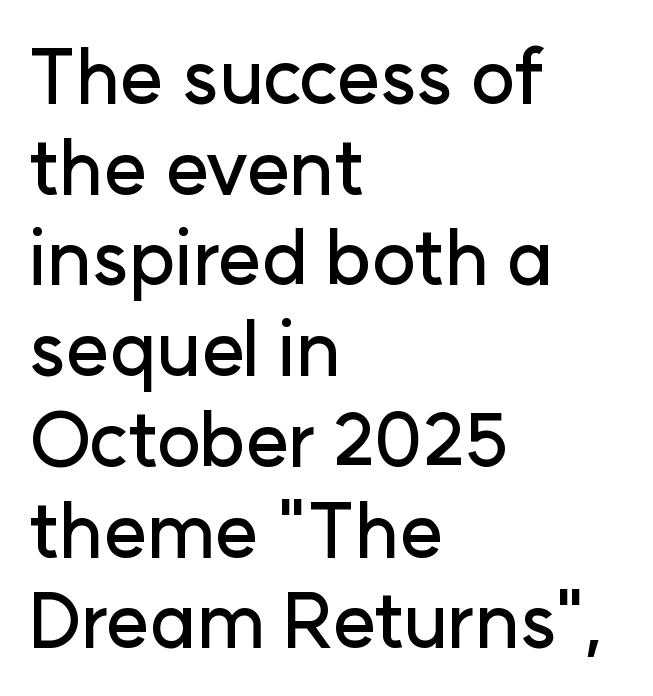
{"serif": "no", "italic": "no", "width": "normal", "stroke_contrast": "low", "x_height": "medium", "monospaced": "no", "underline": "no", "align": "left", "line_spacing_ratio": 1.21, "letter_spacing": "normal", "letter_spacing_em": 0.0, "glyph_px": 75}
